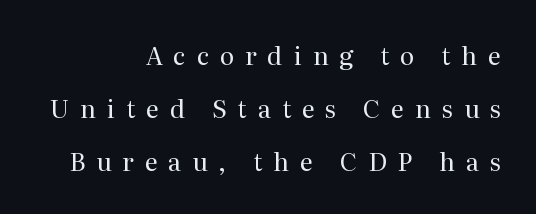
The weight would be labelled regular, book, light, or lighter still. Spacing between characters has been opened up far beyond the box default. Every row of glyphs terminates at an identical x-position on the right. Vertically, the passage feels expansive, rows floating well apart.
